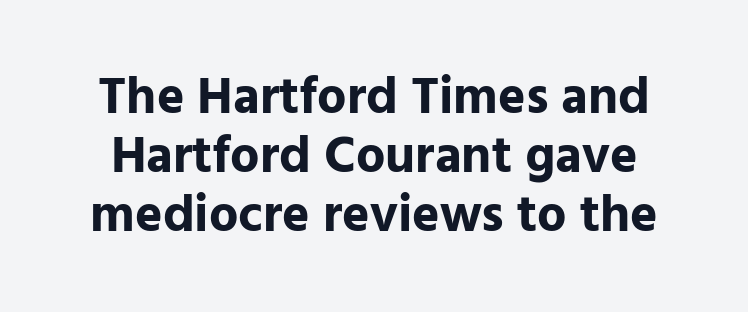
{"serif": "no", "italic": "no", "bold": "yes", "weight": "bold", "width": "normal", "stroke_contrast": "low", "x_height": "medium", "monospaced": "no", "underline": "no", "line_spacing": "tight", "line_spacing_ratio": 1.13, "letter_spacing": "normal", "letter_spacing_em": 0.0, "glyph_px": 52}
